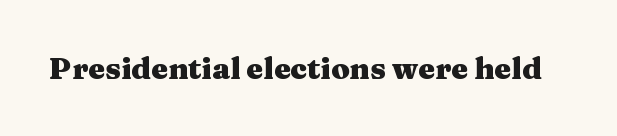
Does extra space separate the letters? No, they use regular spacing. The words here are not underlined. Observe the serifs anchoring each vertical stroke in this sample. As a designer I'd log this as weight 700, bold. Is this a fixed-width face? No — the glyphs have proportional, varying widths.
